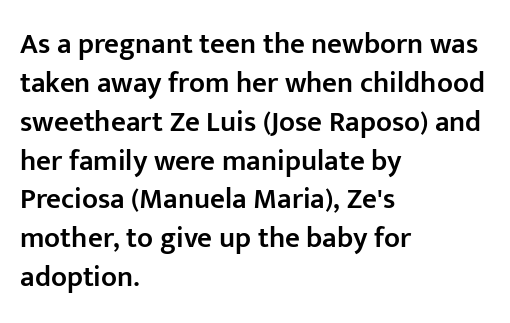
The line texture is even and compact thanks to regular tracking. Look at the stroke-to-counter ratio: somewhat heavy, a semibold. The block of text has a typical density, with ordinary space between rows. The ragged edge is on the right, which tells us the setting is flush left. These lines are rendered in a variable-pitch font.
